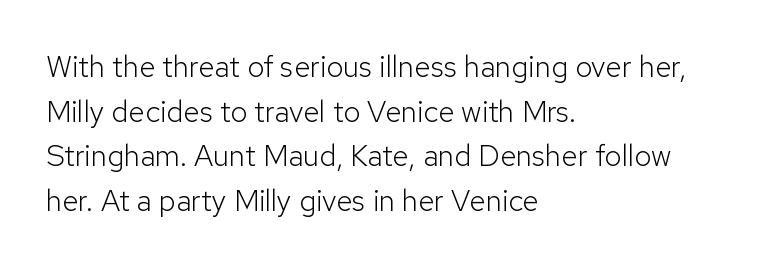
{"serif": "no", "italic": "no", "bold": "no", "weight": "light", "width": "normal", "stroke_contrast": "low", "x_height": "medium", "monospaced": "no", "underline": "no", "align": "left", "line_spacing": "normal", "line_spacing_ratio": 1.49, "letter_spacing": "normal", "letter_spacing_em": 0.0, "glyph_px": 30}
